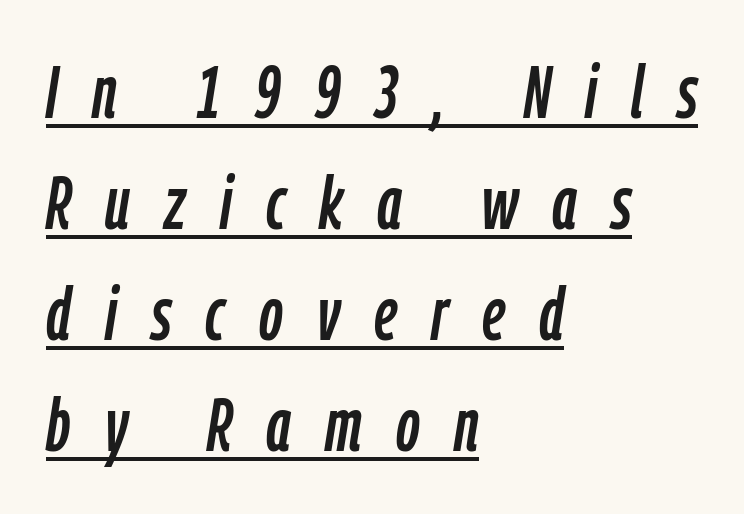
Q: Is the text italic (slanted)? A: Yes, it leans right by about 9 degrees.
Q: Is the text underlined? A: Yes.
Q: How is the paragraph aligned? A: Left-aligned.
Q: Is the spacing between letters normal or unusually wide? A: Unusually wide.
Q: Is the spacing between lines tight, normal or loose? A: Normal.
Q: Width (condensed, normal, or wide)? A: Condensed.
Q: Stroke contrast? A: Low.
Q: x-height? A: Medium.
Q: Monospaced? A: No.
